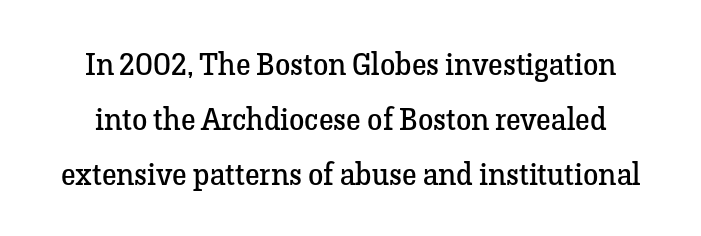
{"serif": "yes", "italic": "no", "bold": "no", "weight": "regular", "width": "normal", "stroke_contrast": "low", "x_height": "medium", "monospaced": "no", "underline": "no", "line_spacing_ratio": 1.77, "letter_spacing": "normal", "letter_spacing_em": 0.0, "glyph_px": 31}
